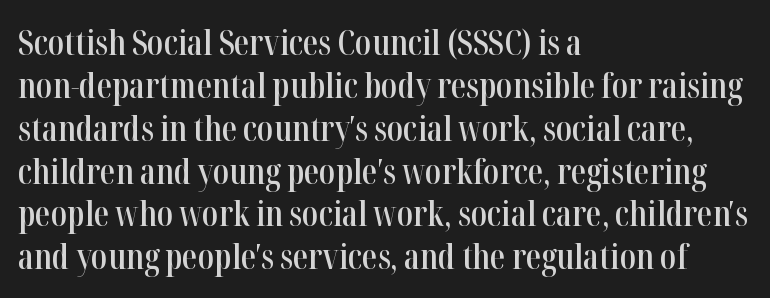
The image shows 34 px semibold, condensed serif type, upright; set left-aligned, normal line spacing (1.26x), normal letter spacing, not underlined; high stroke contrast and a medium x-height.
